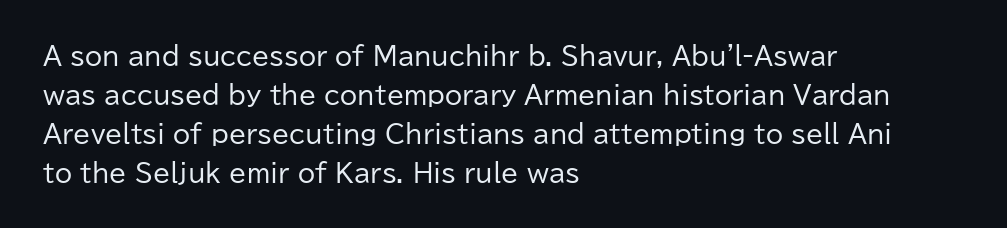
{"italic": "no", "bold": "no", "underline": "no", "align": "left", "line_spacing": "normal", "line_spacing_ratio": 1.56, "letter_spacing": "normal", "letter_spacing_em": 0.0, "glyph_px": 25}
